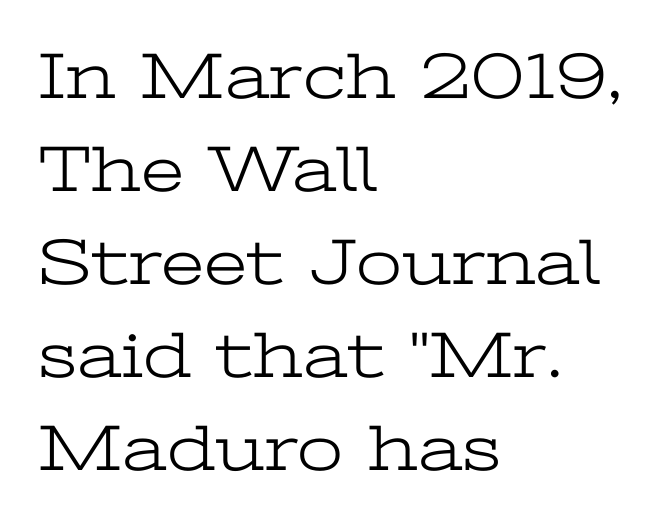
{"serif": "yes", "italic": "no", "bold": "no", "weight": "light", "width": "wide", "stroke_contrast": "low", "x_height": "medium", "monospaced": "no", "underline": "no", "align": "left", "line_spacing": "normal", "line_spacing_ratio": 1.41, "letter_spacing": "normal", "letter_spacing_em": 0.0, "glyph_px": 66}
